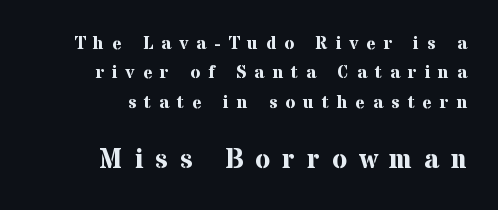
In CSS terms this would be text-align: right. Tracking value appears strongly positive — letters spread wide. Notice how thick the strokes are: this is what a full bold looks like. Does the bottom block carry the larger type? Yes, it does.
